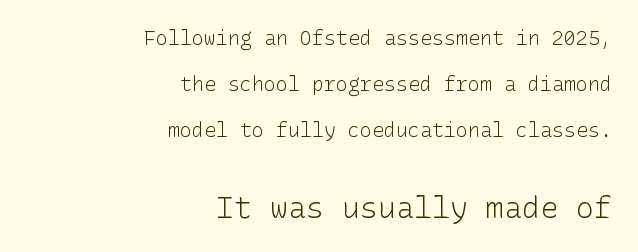
Q: Is the text bold? A: No.
Q: Is the text italic (slanted)? A: No, it is upright.
Q: Is the typeface a serif or a sans-serif typeface? A: Sans-serif.
Q: Is the text underlined? A: No.
Q: How is the paragraph aligned? A: Right-aligned.
Q: Is the spacing between letters normal or unusually wide? A: Normal.
Q: Is the spacing between lines tight, normal or loose? A: Loose.
Q: Which block of text is set in a larger size, the first (top) or the second (bottom)? A: The second (bottom) one.
Q: Width (condensed, normal, or wide)? A: Normal.
Q: Stroke contrast? A: Low.
Q: x-height? A: Medium.
